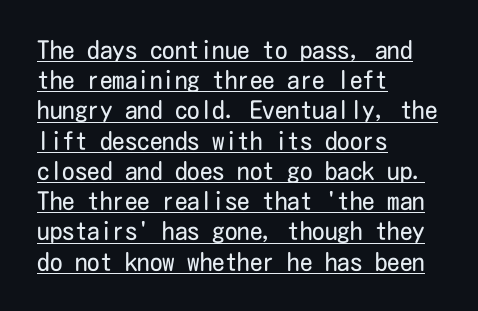
Q: Is the text bold? A: No.
Q: Is the text italic (slanted)? A: No, it is upright.
Q: Is the text underlined? A: Yes.
Q: How is the paragraph aligned? A: Left-aligned.
Q: Is the spacing between letters normal or unusually wide? A: Normal.
